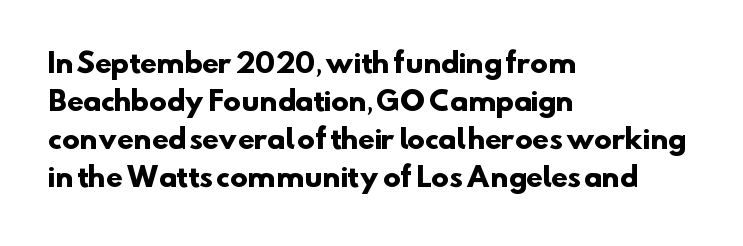
Q: Is the text bold? A: Yes.
Q: Is the text underlined? A: No.
Q: How is the paragraph aligned? A: Left-aligned.
Q: Is the spacing between letters normal or unusually wide? A: Normal.
Q: Is the spacing between lines tight, normal or loose? A: Normal.
